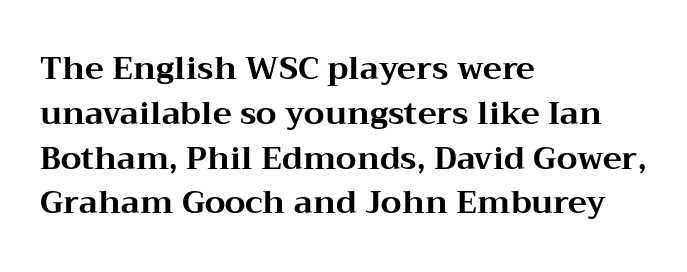
{"serif": "yes", "italic": "no", "bold": "yes", "weight": "bold", "width": "wide", "stroke_contrast": "medium", "x_height": "medium", "monospaced": "no", "underline": "no", "align": "left", "line_spacing": "normal", "line_spacing_ratio": 1.4, "letter_spacing": "normal", "letter_spacing_em": 0.0, "glyph_px": 32}
